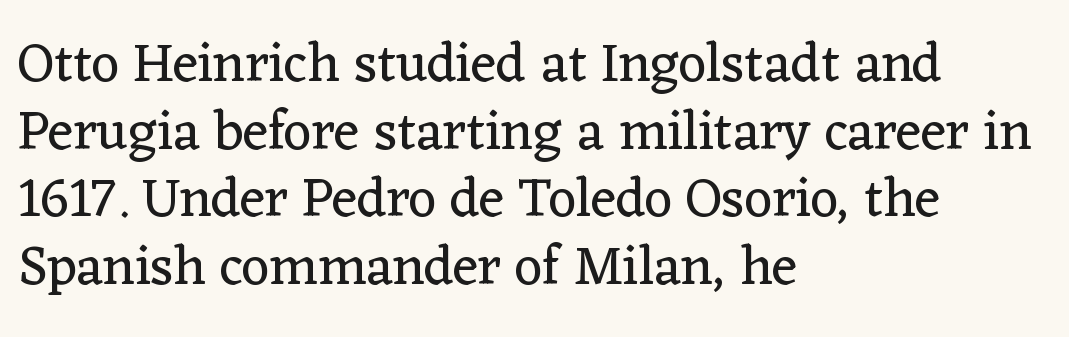
Yep, those are serifs on the letters. The axis of the letterforms is exactly vertical. Is this a fixed-width face? No — the glyphs have proportional, varying widths. Descender tails drop into unmarked territory.
